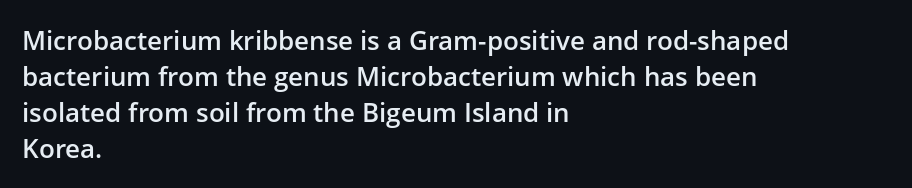
The image shows 26 px text type, upright; set left-aligned, normal line spacing (1.38x), normal letter spacing, not underlined.
